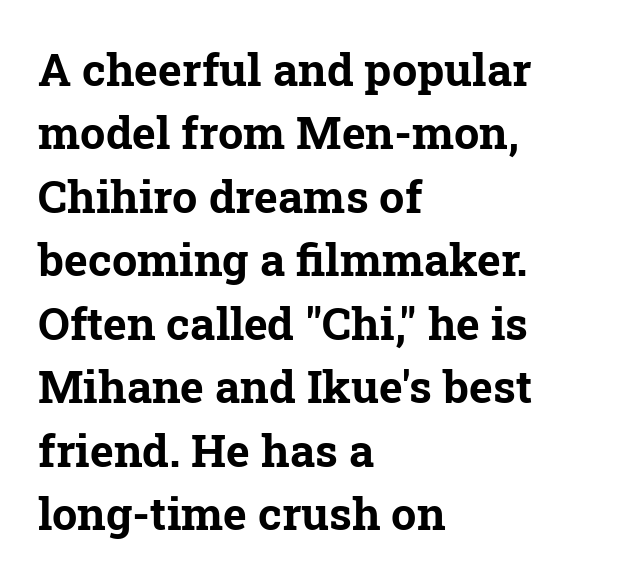
The font's upright variant was chosen for this text. What weight is shown? A full bold with thick strokes. The compositor pushed each line to the left boundary. Spacing between characters is what you'd get straight out of the box.
